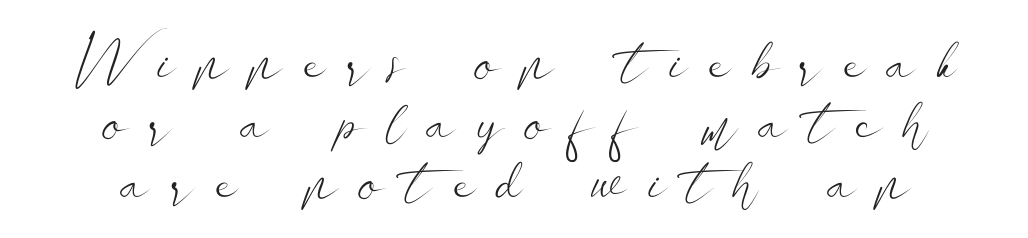
Someone cranked the tracking dial way up on this one. The font family rendered here belongs to the sans-serif group. Character widths vary here, with narrow letters taking less room than wide ones. The compositor balanced each line on the midline. Leading is clearly below the norm, producing a dense column. Beneath every word, the page is bare.
